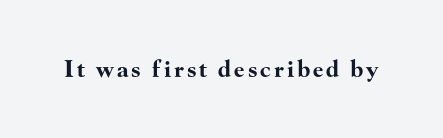
The image shows 23 px bold type, upright; set not underlined.
